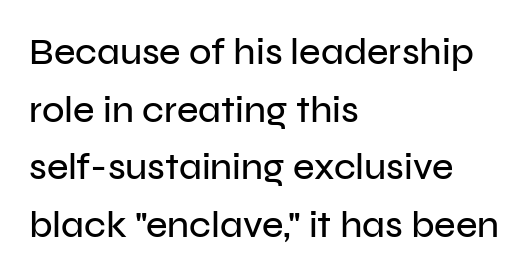
Q: Is the text italic (slanted)? A: No, it is upright.
Q: Is the typeface a serif or a sans-serif typeface? A: Sans-serif.
Q: Is the text underlined? A: No.
Q: How is the paragraph aligned? A: Left-aligned.
Q: Is the spacing between letters normal or unusually wide? A: Normal.
Q: Is the spacing between lines tight, normal or loose? A: Normal.
Q: Width (condensed, normal, or wide)? A: Normal.
Q: Stroke contrast? A: Low.
Q: x-height? A: Medium.
Q: Monospaced? A: No.
